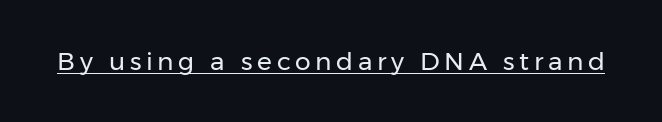
The image shows 25 px text type, upright; set underlined.
